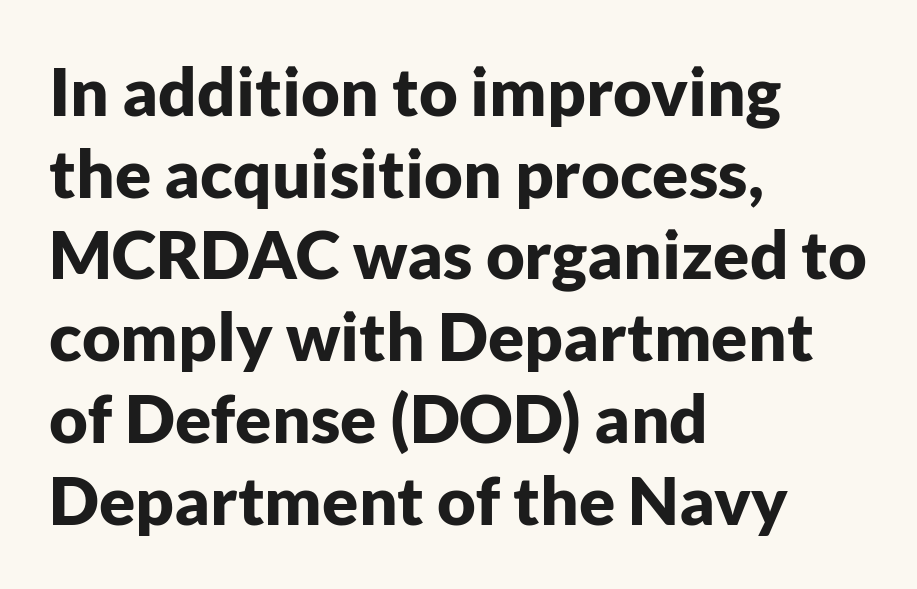
It's the straight-up-and-down kind of type. Do the characters align in a grid? No, the font is proportional. Line beginnings align vertically; line endings do not. Serif or sans? Sans — the stroke terminals are bare.
